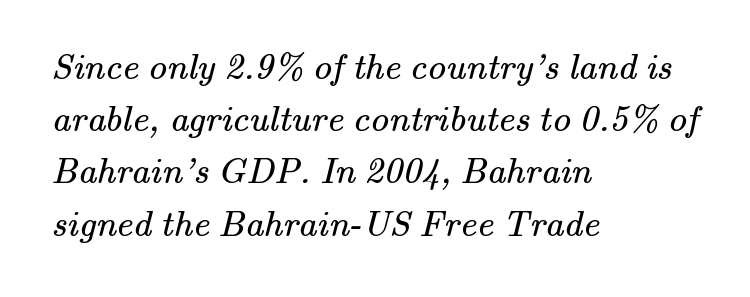
{"serif": "yes", "bold": "no", "weight": "regular", "width": "normal", "stroke_contrast": "medium", "x_height": "small", "monospaced": "no", "underline": "no", "align": "left", "line_spacing": "normal", "line_spacing_ratio": 1.41, "letter_spacing": "normal", "letter_spacing_em": 0.0, "glyph_px": 37}
